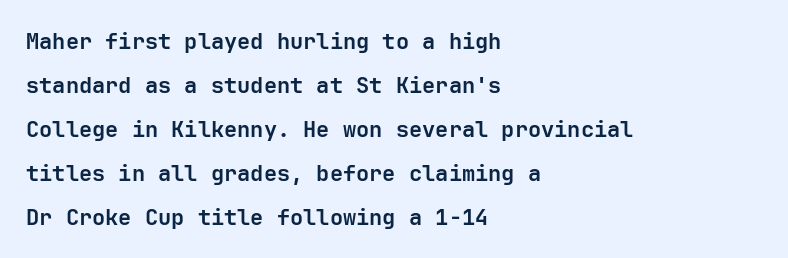
Q: Is the text bold? A: Yes.
Q: Is the text italic (slanted)? A: No, it is upright.
Q: Is the text underlined? A: No.
Q: How is the paragraph aligned? A: Left-aligned.
Q: Is the spacing between letters normal or unusually wide? A: Normal.
Q: Is the spacing between lines tight, normal or loose? A: Loose.
